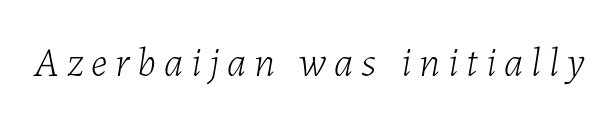
Q: Is the text bold? A: No.
Q: Is the text italic (slanted)? A: Yes, it leans right by about 7 degrees.
Q: Is the text underlined? A: No.
Q: Is the spacing between letters normal or unusually wide? A: Unusually wide.
Q: Width (condensed, normal, or wide)? A: Normal.
Q: Stroke contrast? A: Low.
Q: x-height? A: Medium.
Q: Monospaced? A: No.
